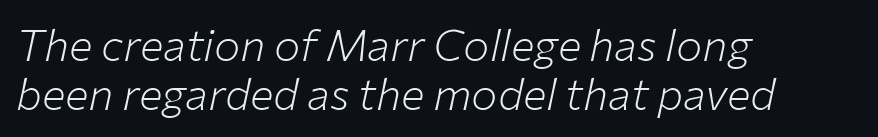
Q: Is the text bold? A: No.
Q: Is the text italic (slanted)? A: Yes, it leans right by about 12 degrees.
Q: Is the text underlined? A: No.
Q: How is the paragraph aligned? A: Left-aligned.
Q: Is the spacing between letters normal or unusually wide? A: Normal.
Q: Is the spacing between lines tight, normal or loose? A: Tight.
Q: Width (condensed, normal, or wide)? A: Normal.
Q: Stroke contrast? A: Low.
Q: x-height? A: Medium.
Q: Monospaced? A: No.
